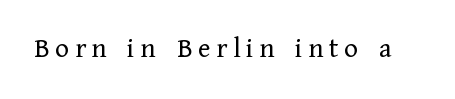
{"serif": "yes", "italic": "no", "bold": "no", "weight": "regular", "width": "normal", "stroke_contrast": "low", "x_height": "medium", "monospaced": "no", "underline": "no", "glyph_px": 29}
